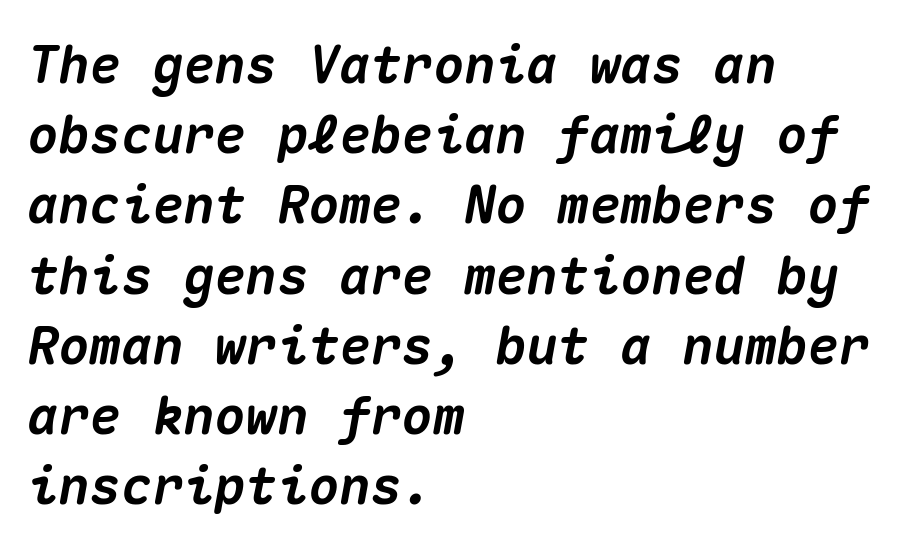
Q: Is the text bold? A: Yes.
Q: Is the text italic (slanted)? A: Yes, it leans right by about 10 degrees.
Q: Is the text underlined? A: No.
Q: How is the paragraph aligned? A: Left-aligned.
Q: Is the spacing between letters normal or unusually wide? A: Normal.
Q: Is the spacing between lines tight, normal or loose? A: Normal.
Q: Width (condensed, normal, or wide)? A: Normal.
Q: Stroke contrast? A: Medium.
Q: x-height? A: Medium.
Q: Monospaced? A: Yes.
